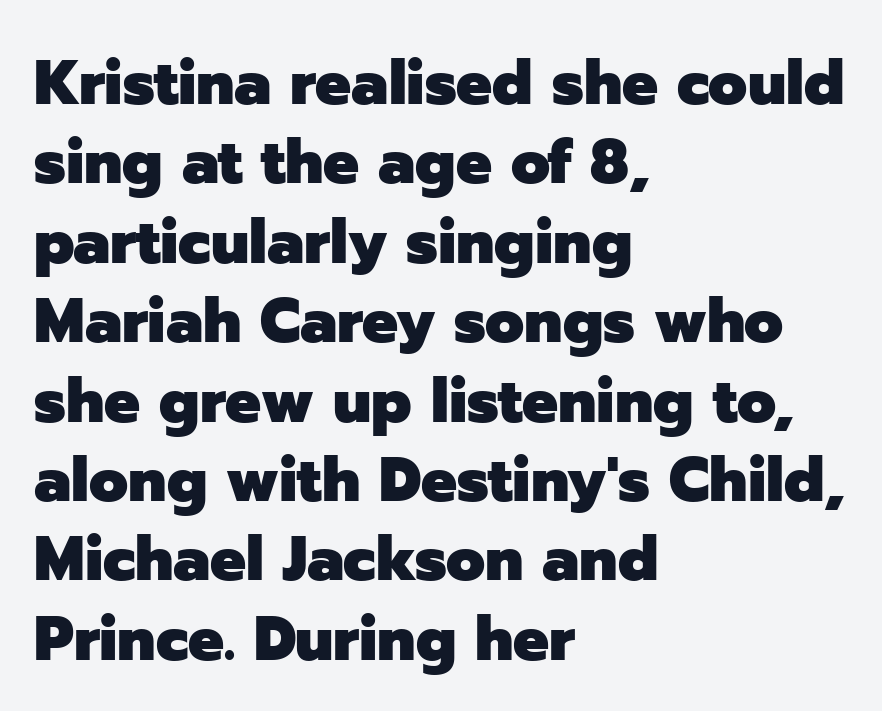
Q: Is the text bold? A: Yes.
Q: Is the text italic (slanted)? A: No, it is upright.
Q: Is the typeface a serif or a sans-serif typeface? A: Sans-serif.
Q: Is the text underlined? A: No.
Q: How is the paragraph aligned? A: Left-aligned.
Q: Is the spacing between letters normal or unusually wide? A: Normal.
Q: Is the spacing between lines tight, normal or loose? A: Normal.
Q: Width (condensed, normal, or wide)? A: Normal.
Q: Stroke contrast? A: Low.
Q: x-height? A: Medium.
Q: Monospaced? A: No.
